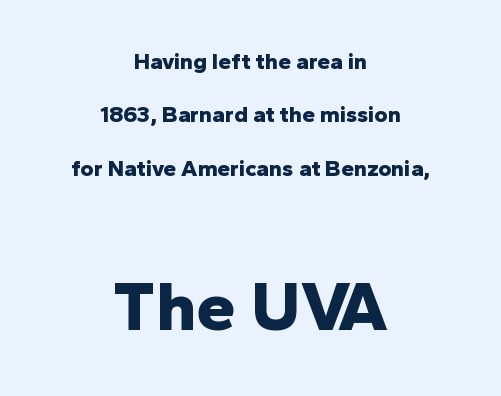
The image shows 70 px bold sans-serif type, upright; set centered, loose line spacing (2.32x), normal letter spacing, not underlined; the second (bottom) block is 3.04x larger; low stroke contrast and a medium x-height.
